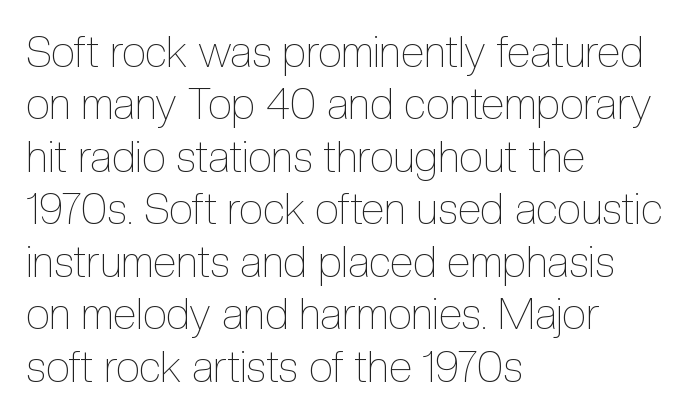
{"italic": "no", "bold": "no", "weight": "thin", "width": "condensed", "x_height": "medium", "monospaced": "no", "underline": "no", "align": "left", "line_spacing_ratio": 1.22, "letter_spacing": "normal", "letter_spacing_em": 0.0, "glyph_px": 43}
